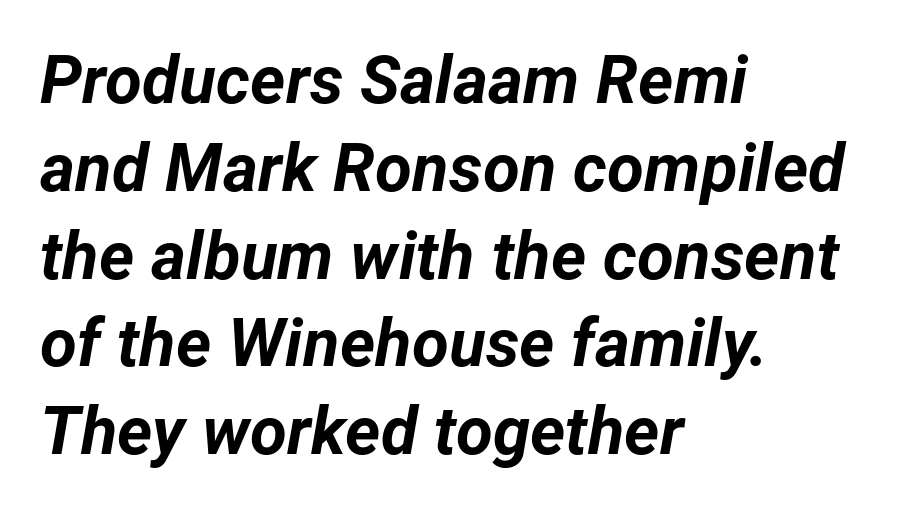
This sample uses an oblique cut, with every glyph tilted off the vertical. The passage shown is not underscored anywhere. Looks like regular typesetting: each glyph gets only the width it needs. Tracking here is standard; glyphs follow each other at the usual distance. These words are printed bold, with thick strokes throughout.
